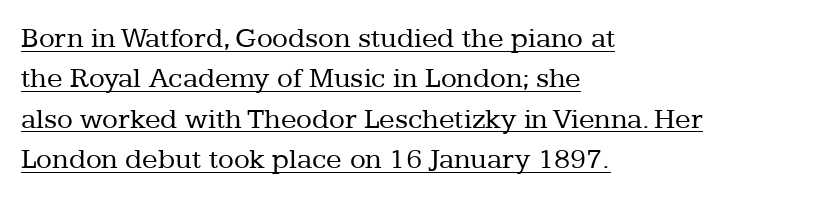
Q: Is the text bold? A: No.
Q: Is the text italic (slanted)? A: No, it is upright.
Q: Is the typeface a serif or a sans-serif typeface? A: Serif.
Q: Is the text underlined? A: Yes.
Q: How is the paragraph aligned? A: Left-aligned.
Q: Is the spacing between letters normal or unusually wide? A: Normal.
Q: Is the spacing between lines tight, normal or loose? A: Normal.
Q: Width (condensed, normal, or wide)? A: Normal.
Q: Stroke contrast? A: Low.
Q: x-height? A: Medium.
Q: Monospaced? A: No.
